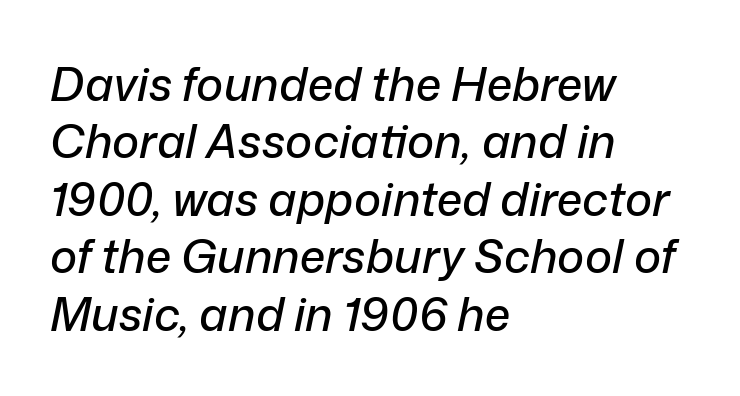
{"italic": "yes", "lean": "right", "slant_degrees": 12, "width": "normal", "stroke_contrast": "low", "x_height": "medium", "monospaced": "no", "underline": "no", "align": "left", "line_spacing": "normal", "line_spacing_ratio": 1.25, "letter_spacing": "normal", "letter_spacing_em": 0.0, "glyph_px": 46}
